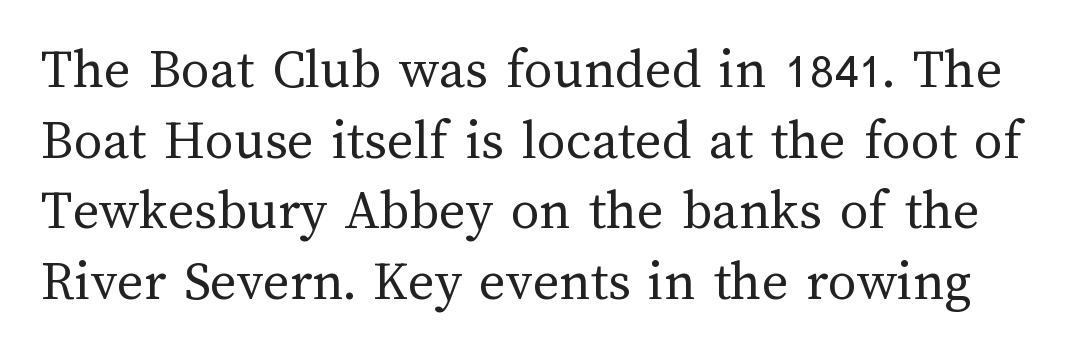
Q: Is the text bold? A: No.
Q: Is the text italic (slanted)? A: No, it is upright.
Q: Is the text underlined? A: No.
Q: Is the spacing between letters normal or unusually wide? A: Normal.
Q: Width (condensed, normal, or wide)? A: Normal.
Q: Stroke contrast? A: Medium.
Q: x-height? A: Medium.
Q: Monospaced? A: No.
